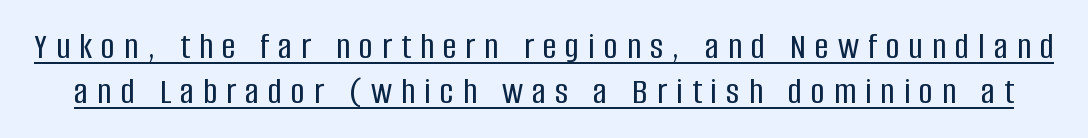
The image shows 38 px condensed sans-serif type, upright; set line spacing 1.18x, unusually wide letter spacing (+0.24 em), underlined; low stroke contrast and a large x-height.
